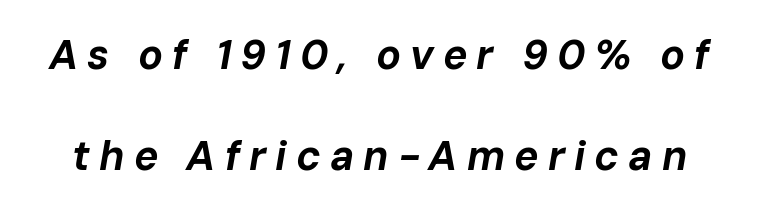
The image shows 41 px bold type, italic (leaning right); set loose line spacing (2.47x), unusually wide letter spacing (+0.22 em), not underlined; low stroke contrast and a medium x-height.
